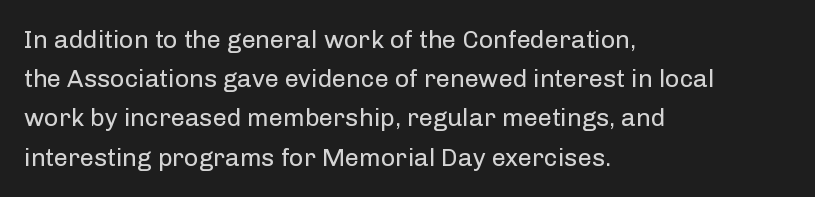
Is this a heavy cut? Hardly; it is regular or lighter. In CSS terms this would be text-align: left. Words appear dense and cohesive because spacing is normal. The gap between lines stays unmarked. Reading down the column, the eye jumps a familiar distance to each next line. This is roman type, the default non-slanted kind.
